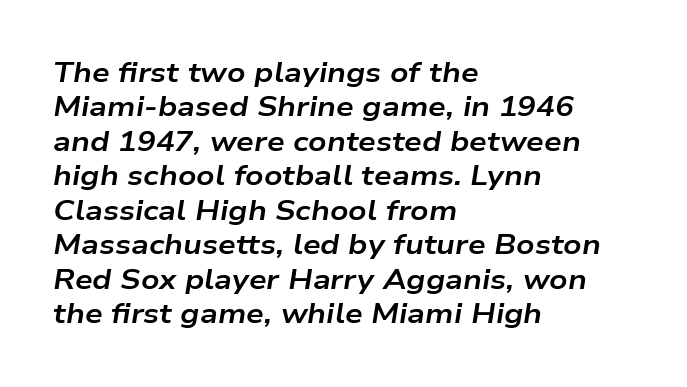
The image shows 28 px bold, wide type, italic (leaning right); set left-aligned, line spacing 1.23x, normal letter spacing, not underlined; low stroke contrast and a medium x-height.
